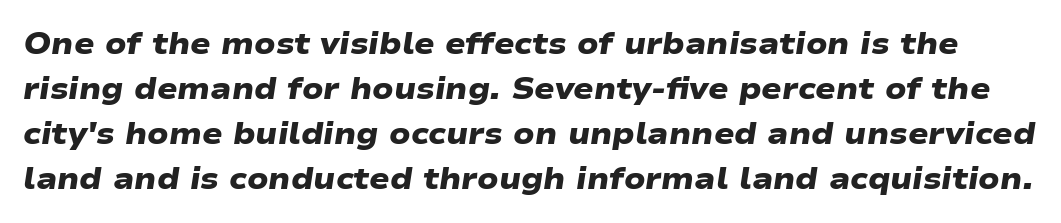
{"serif": "no", "bold": "yes", "weight": "heavy", "width": "wide", "stroke_contrast": "low", "x_height": "medium", "monospaced": "no", "underline": "no", "line_spacing": "normal", "line_spacing_ratio": 1.5, "letter_spacing": "normal", "letter_spacing_em": 0.0, "glyph_px": 30}
